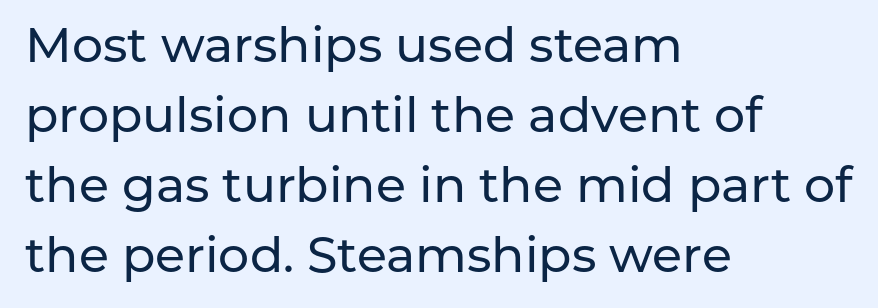
{"serif": "no", "italic": "no", "width": "normal", "stroke_contrast": "low", "x_height": "medium", "monospaced": "no", "underline": "no", "align": "left", "line_spacing": "normal", "line_spacing_ratio": 1.43, "letter_spacing": "normal", "letter_spacing_em": 0.0, "glyph_px": 49}
